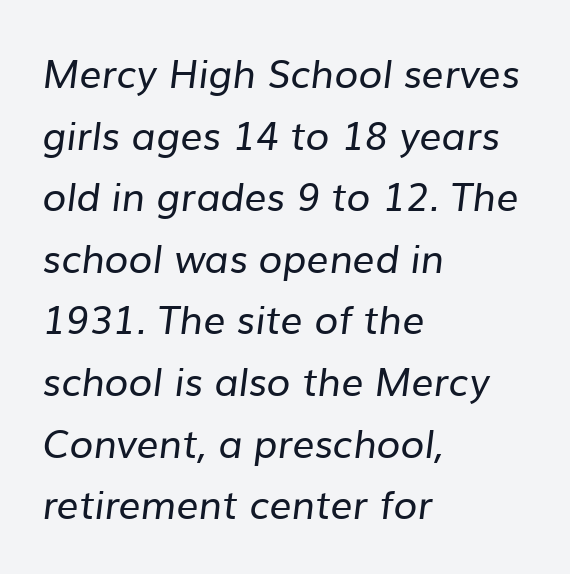
The strokes are not fattened; the text isn't bold. The line-height multiplier appears to be the usual default. Descenders hang freely into open space. The text was rendered using a sans face with plain stroke endings. No extra tracking has been applied to these lines.
